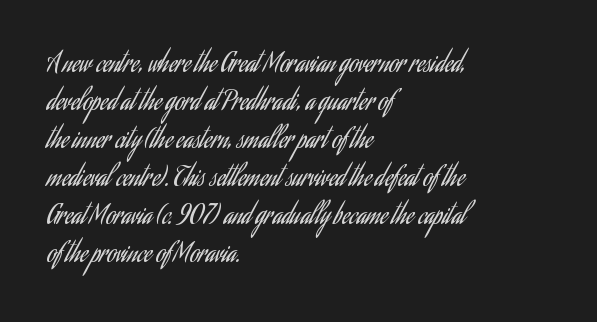
The image shows 25 px text type; set left-aligned, normal line spacing (1.52x), normal letter spacing, not underlined.
